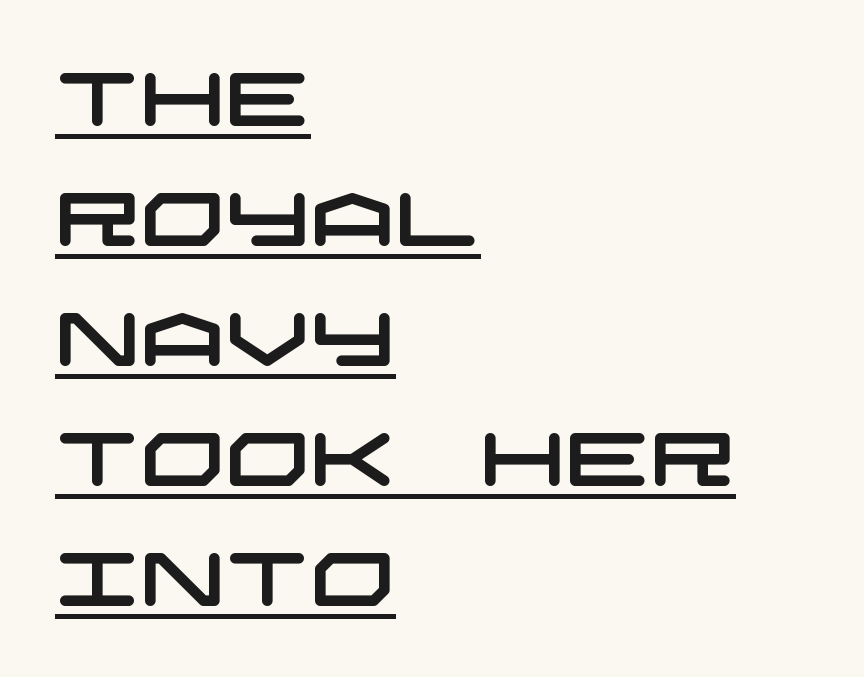
The image shows 75 px wide sans-serif type; set left-aligned, normal line spacing (1.6x), normal letter spacing, underlined; low stroke contrast and a large x-height.
